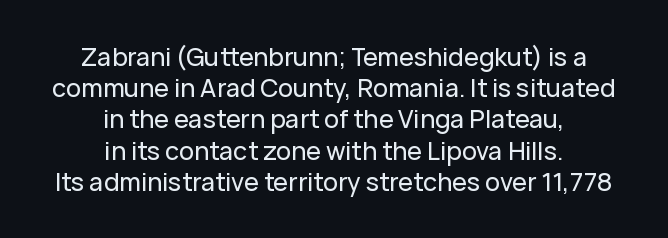
The line texture is even and compact thanks to regular tracking. If you measured baseline to baseline, you'd find a middling distance. Honestly, there is no underline to notice here at all. Both edges are ragged and mirror each other, which tells us the setting is centered. The font's upright variant was chosen for this text.
